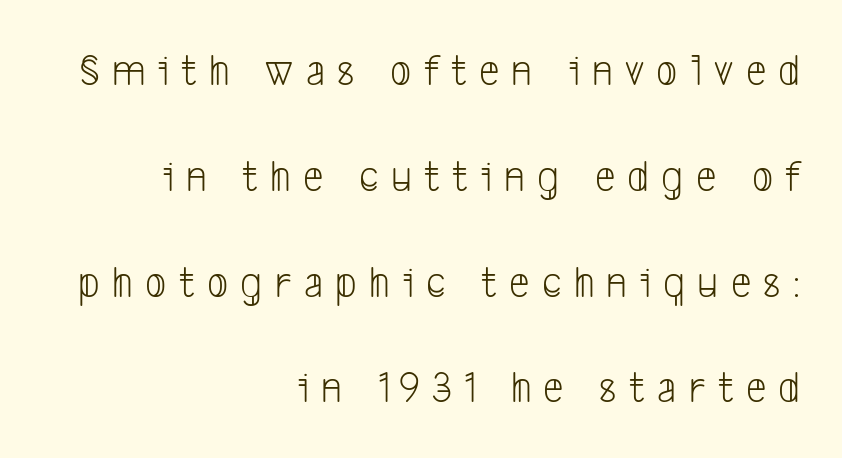
The image shows 46 px light, condensed sans-serif type; set right-aligned, loose line spacing (2.3x), unusually wide letter spacing (+0.27 em), not underlined; low stroke contrast and a medium x-height.
